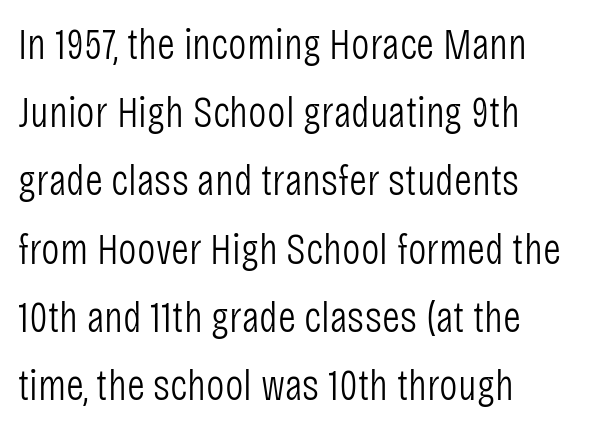
Q: Is the text bold? A: No.
Q: Is the text italic (slanted)? A: No, it is upright.
Q: Is the typeface a serif or a sans-serif typeface? A: Sans-serif.
Q: Is the text underlined? A: No.
Q: How is the paragraph aligned? A: Left-aligned.
Q: Is the spacing between letters normal or unusually wide? A: Normal.
Q: Is the spacing between lines tight, normal or loose? A: Normal.
Q: Width (condensed, normal, or wide)? A: Condensed.
Q: Stroke contrast? A: Low.
Q: x-height? A: Large.
Q: Monospaced? A: No.
